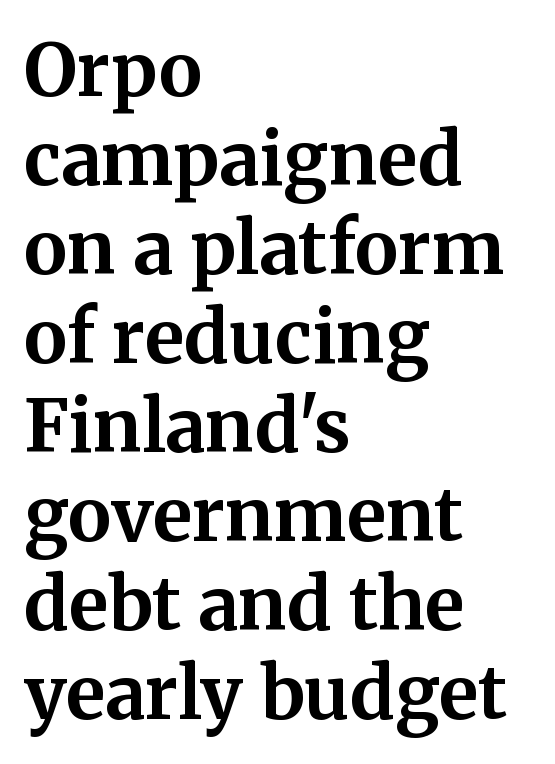
A serif font was chosen for this passage. This rendering uses left alignment, leaving the right contour irregular. A dark, heavy texture on the line: the type is bold. Posture: vertical.
